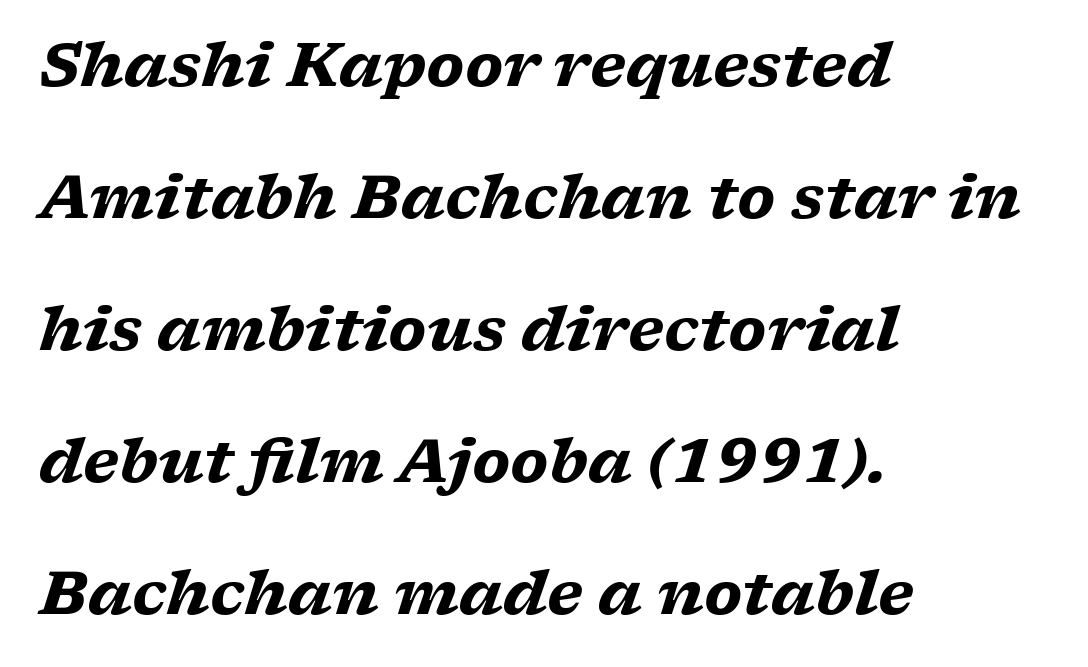
Proportional: the letters do not fall into vertical columns. The passage is arranged the way most books set body copy — flush left. The strip under each line holds only bare page. Compared with ordinary roman type, these characters are visibly tilted.
